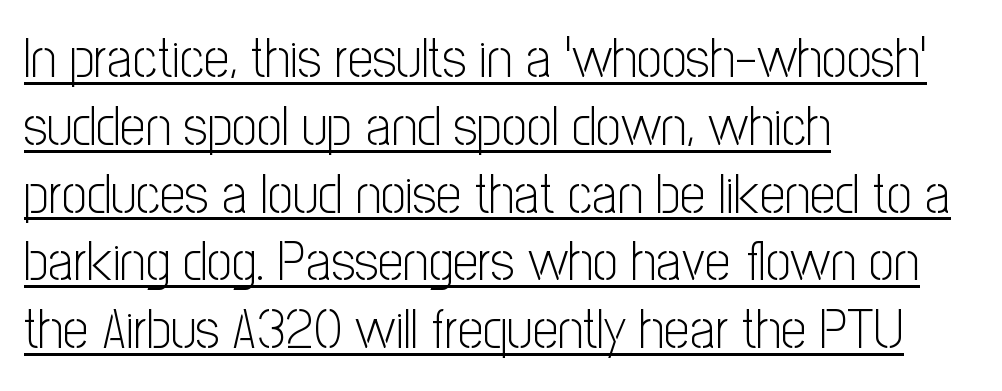
The image shows 56 px light, condensed sans-serif type, upright; set left-aligned, line spacing 1.21x, normal letter spacing, underlined; low stroke contrast and a medium x-height.
